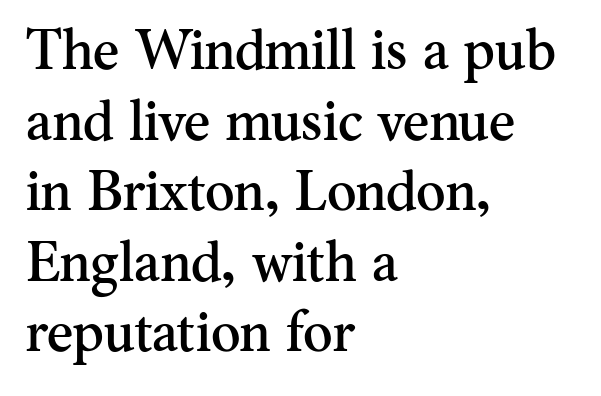
The image shows 56 px serif type, upright; set left-aligned, normal line spacing (1.26x), normal letter spacing, not underlined; medium stroke contrast and a small x-height.
